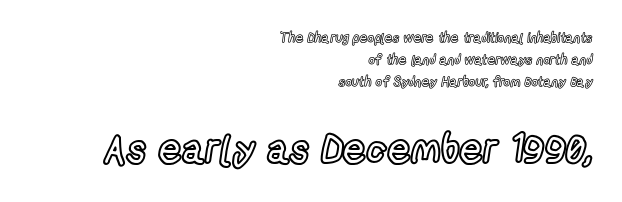
The image shows 41 px condensed type; set right-aligned, normal line spacing (1.58x), normal letter spacing, not underlined; the second (bottom) block is 2.93x larger; a medium x-height.
